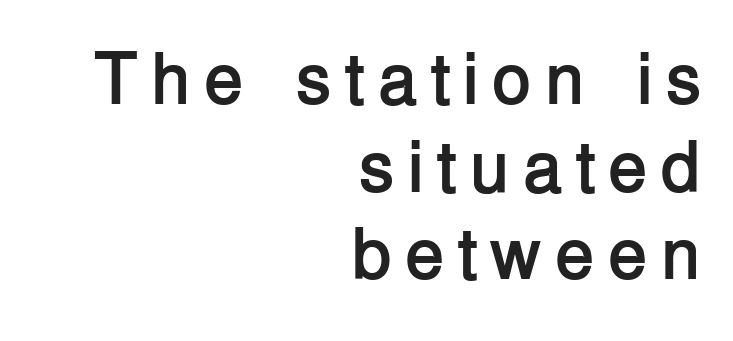
The image shows 73 px semibold sans-serif type, upright; set right-aligned, line spacing 1.2x, not underlined; low stroke contrast and a medium x-height.
